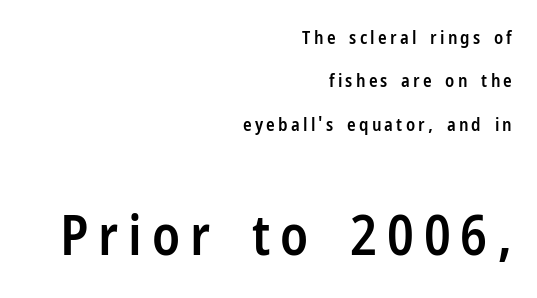
Q: Is the text bold? A: Semi-bold.
Q: Is the text italic (slanted)? A: No, it is upright.
Q: Is the typeface a serif or a sans-serif typeface? A: Sans-serif.
Q: Is the text underlined? A: No.
Q: How is the paragraph aligned? A: Right-aligned.
Q: Is the spacing between lines tight, normal or loose? A: Loose.
Q: Which block of text is set in a larger size, the first (top) or the second (bottom)? A: The second (bottom) one.
Q: Width (condensed, normal, or wide)? A: Condensed.
Q: Stroke contrast? A: Low.
Q: x-height? A: Medium.
Q: Monospaced? A: No.
